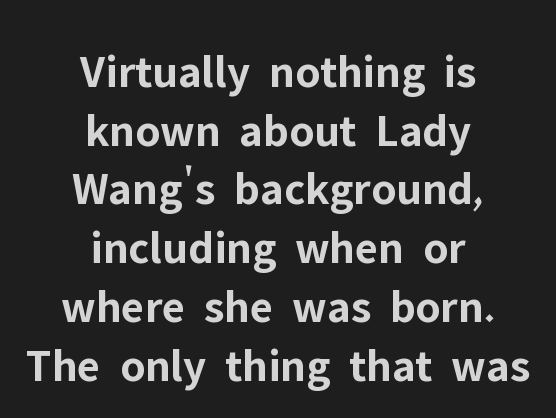
The image shows 47 px bold sans-serif type, upright; set centered, normal line spacing (1.25x), normal letter spacing, not underlined; low stroke contrast and a medium x-height.
